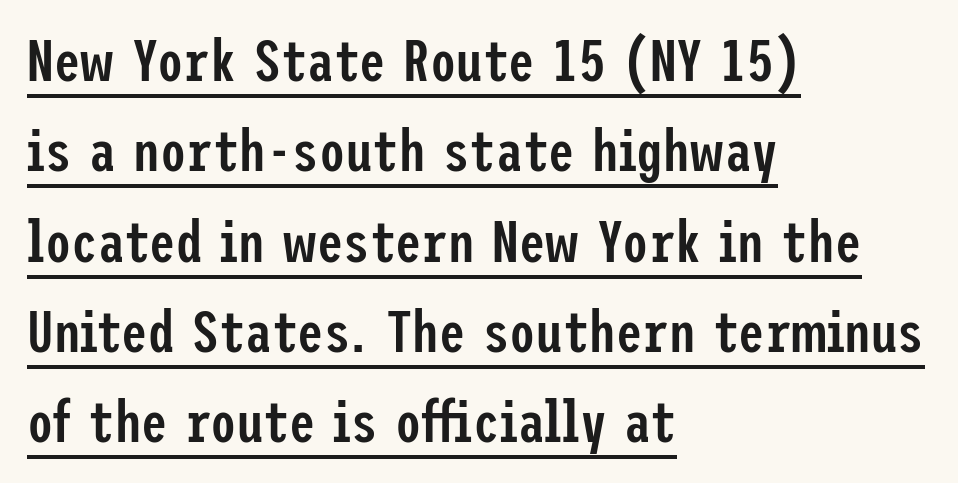
{"serif": "no", "italic": "no", "bold": "semi", "weight": "semibold", "width": "condensed", "stroke_contrast": "low", "x_height": "medium", "underline": "yes", "align": "left", "line_spacing": "normal", "line_spacing_ratio": 1.53, "letter_spacing": "normal", "letter_spacing_em": 0.0, "glyph_px": 59}
